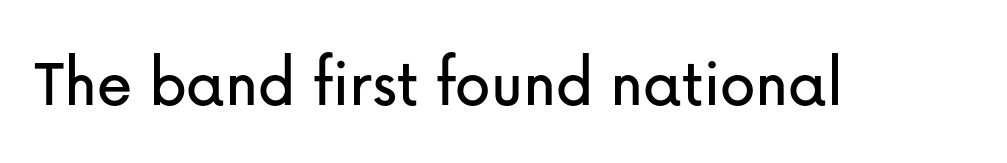
Q: Is the text italic (slanted)? A: No, it is upright.
Q: Is the typeface a serif or a sans-serif typeface? A: Sans-serif.
Q: Is the text underlined? A: No.
Q: Is the spacing between letters normal or unusually wide? A: Normal.
Q: Width (condensed, normal, or wide)? A: Normal.
Q: Stroke contrast? A: Low.
Q: x-height? A: Medium.
Q: Monospaced? A: No.
